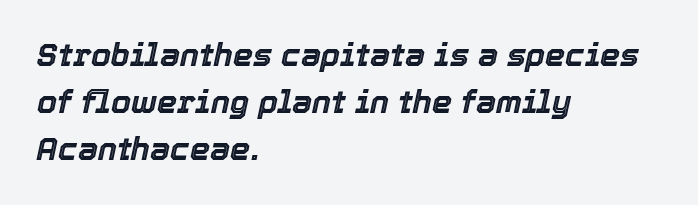
The letters sit at their default tracking, neither squeezed nor spread. Has an underline been added? It has not. The letters are slanted; this is an italic face. Baseline-to-baseline distance is the conventional proportion of letter height. Typeset ragged right — the left edge is the straight one. Each letter keeps its own natural width here, so spacing adapts to shape.
